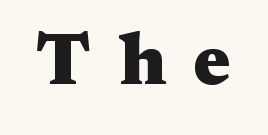
The glyphs in this specimen are seriffed. Someone cranked the tracking dial way up on this one. The letters stand straight up with perfectly vertical stems. Chunky letters — that's bold for sure.
